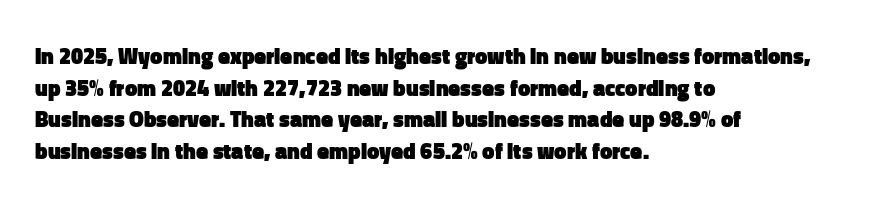
{"italic": "no", "bold": "yes", "underline": "no", "align": "left", "line_spacing": "normal", "line_spacing_ratio": 1.44, "letter_spacing": "normal", "letter_spacing_em": 0.0, "glyph_px": 22}
